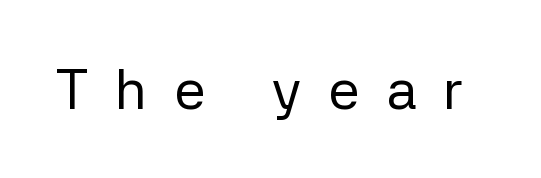
{"serif": "no", "italic": "no", "bold": "no", "weight": "regular", "width": "normal", "stroke_contrast": "low", "x_height": "medium", "monospaced": "no", "underline": "no", "letter_spacing": "wide", "letter_spacing_em": 0.48, "glyph_px": 56}
